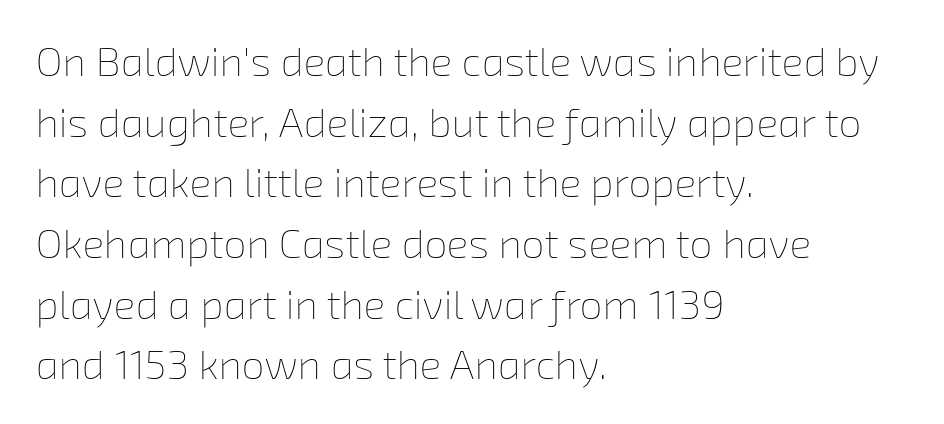
Leading matches the norm, producing a regular column. What stands out about the letter spacing? Nothing — it is the standard amount. No letter is thick-stroked: the sample isn't bold. Rule under the text: the space is simply empty.
